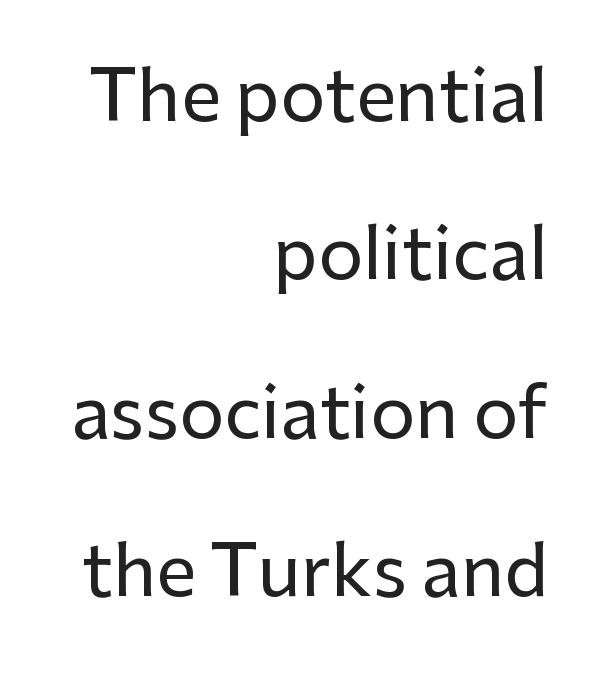
This sample uses plain, unmodified letter spacing. Which margin do the lines hug? The right one — the left edge is uneven. Only glyphs here, with clear space below each row. Unlike a traditional serif, this face leaves its strokes unadorned. No italicization has been applied; the sample stays upright.
